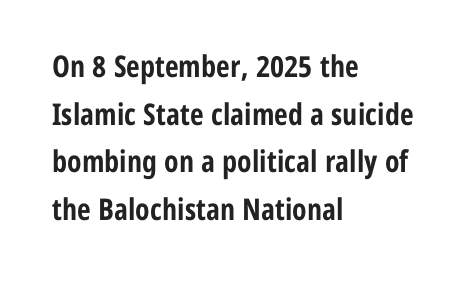
Examine the stroke ends and you'll find no serifs. Caption: standard tracking, unaltered. The rows are spaced the way most documents space them. Bare-footed words on every line.
